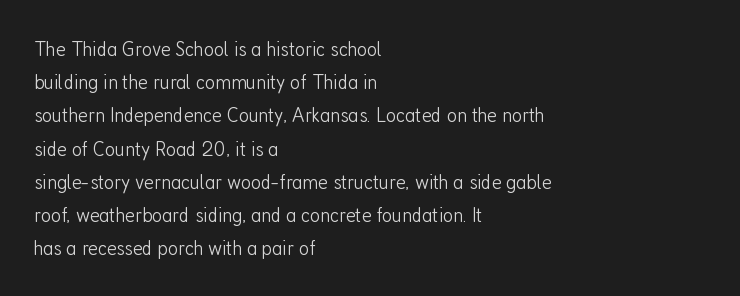
Tall strokes in this sample are plumb rather than angled. Weight: regular or lighter. Tracking value appears to be zero — textbook default spacing. The passage shown stacks its lines at a standard gap. The lines in this sample share a left origin and differ only in where they stop. Anything drawn beneath the words? Only blank space.
